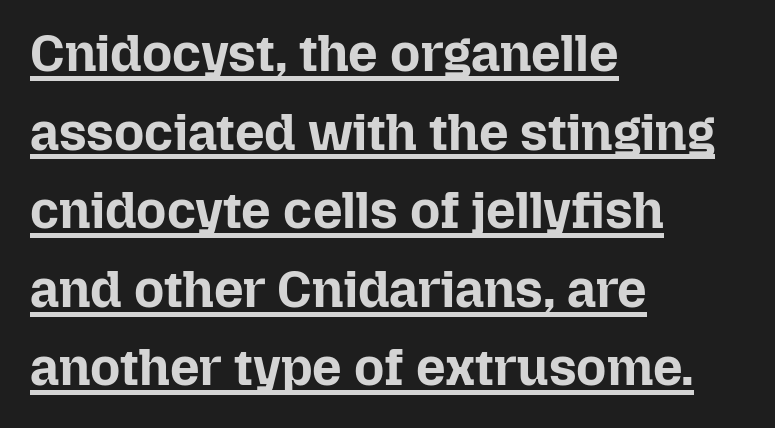
Short note: letters normally spaced. Do the characters align in a grid? No, the font is proportional. Like a heading marked for emphasis, these lines bear an underscore. The characters look thick and weighty, a clear bold. The vertical gap from one line to the next is medium.
